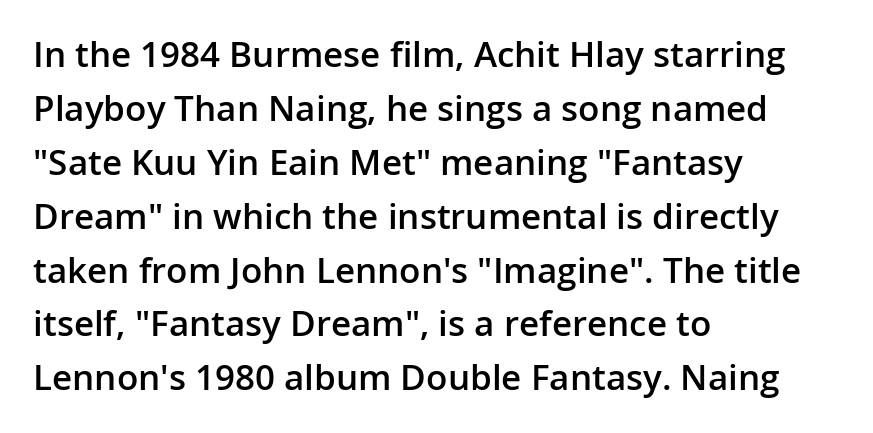
{"serif": "no", "italic": "no", "bold": "semi", "weight": "semibold", "width": "normal", "stroke_contrast": "low", "x_height": "medium", "monospaced": "no", "underline": "no", "align": "left", "line_spacing": "normal", "line_spacing_ratio": 1.54, "letter_spacing": "normal", "letter_spacing_em": 0.0, "glyph_px": 35}
